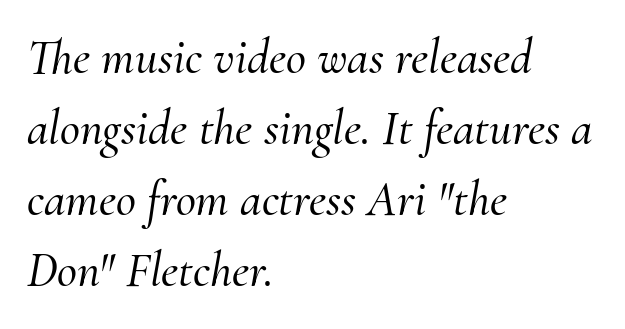
Observe the lean: these are italic letterforms. Each word holds together tightly as a unit, with standard inter-letter gaps. The area under the type is left untouched. This sample keeps an unexceptional amount of space between lines.
